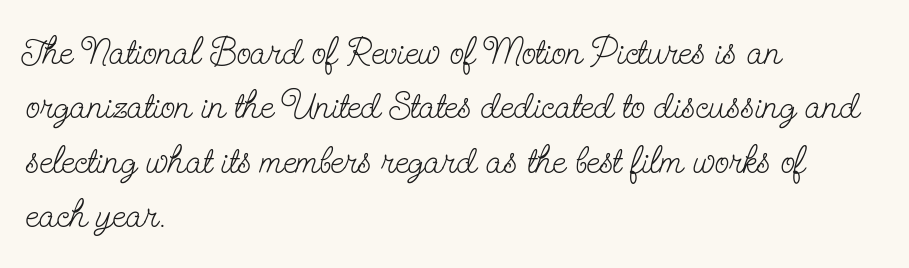
Q: Is the text bold? A: No.
Q: Is the text italic (slanted)? A: Yes.
Q: Is the typeface a serif or a sans-serif typeface? A: Serif.
Q: Is the text underlined? A: No.
Q: How is the paragraph aligned? A: Left-aligned.
Q: Is the spacing between letters normal or unusually wide? A: Normal.
Q: Is the spacing between lines tight, normal or loose? A: Normal.
Q: Width (condensed, normal, or wide)? A: Condensed.
Q: Stroke contrast? A: Low.
Q: x-height? A: Small.
Q: Monospaced? A: No.
